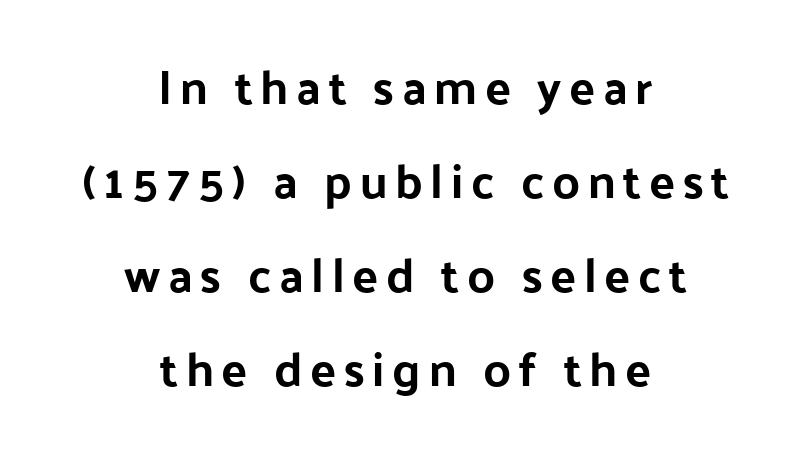
This sample trades compactness for vertical openness between lines. The foot of each line stays bare and open. The lines are quadded center. The sample has been set heavy, in full bold. I'd call this a sans setting — the letters go barefoot.
